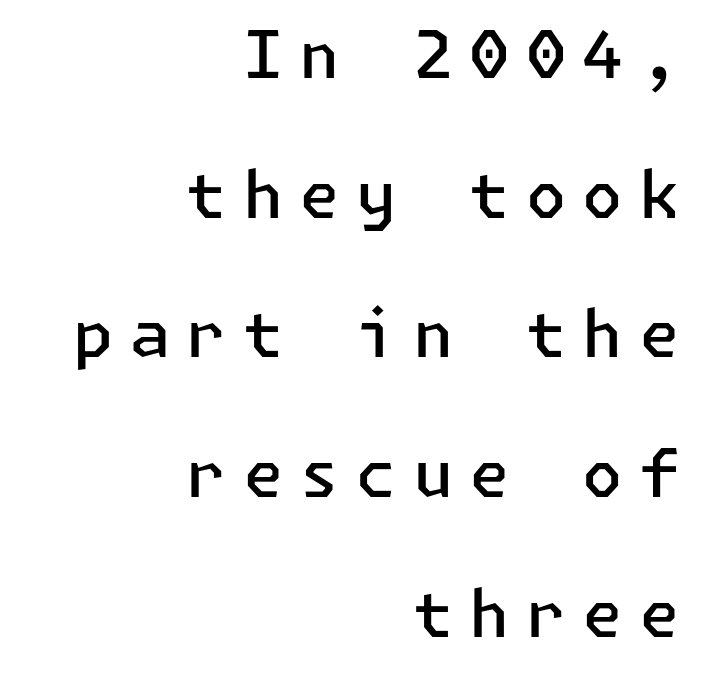
Q: Is the text bold? A: Semi-bold.
Q: Is the text italic (slanted)? A: No, it is upright.
Q: Is the typeface a serif or a sans-serif typeface? A: Sans-serif.
Q: Is the text underlined? A: No.
Q: How is the paragraph aligned? A: Right-aligned.
Q: Is the spacing between letters normal or unusually wide? A: Unusually wide.
Q: Is the spacing between lines tight, normal or loose? A: Loose.
Q: Width (condensed, normal, or wide)? A: Normal.
Q: Stroke contrast? A: Low.
Q: x-height? A: Medium.
